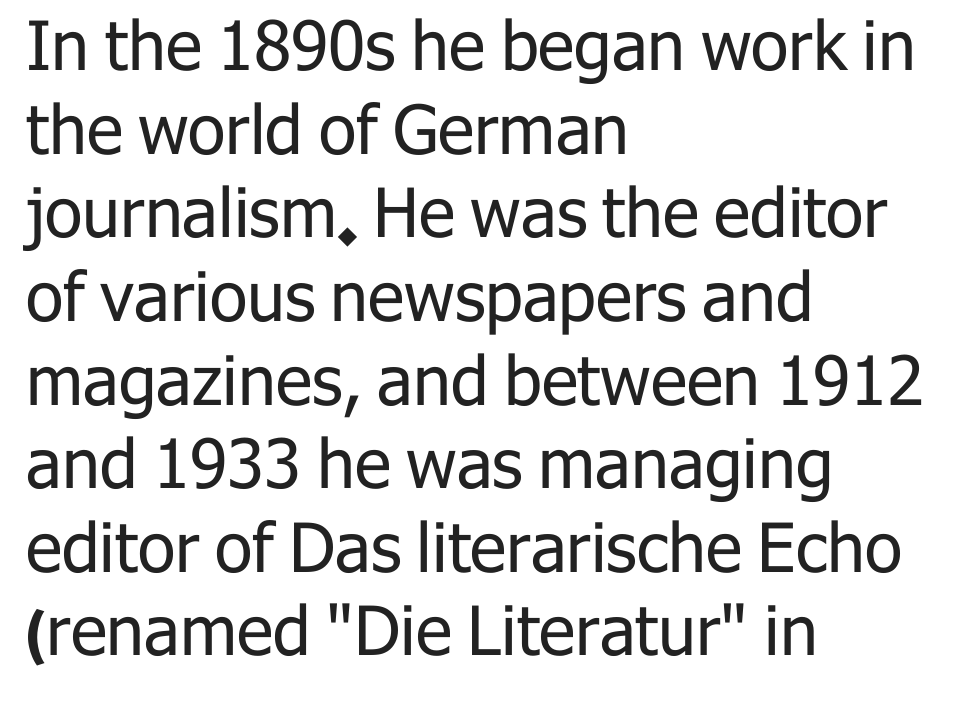
Q: Is the text bold? A: No.
Q: Is the text italic (slanted)? A: No, it is upright.
Q: Is the typeface a serif or a sans-serif typeface? A: Sans-serif.
Q: Is the text underlined? A: No.
Q: How is the paragraph aligned? A: Left-aligned.
Q: Is the spacing between letters normal or unusually wide? A: Normal.
Q: Width (condensed, normal, or wide)? A: Normal.
Q: Stroke contrast? A: Low.
Q: x-height? A: Medium.
Q: Monospaced? A: No.
